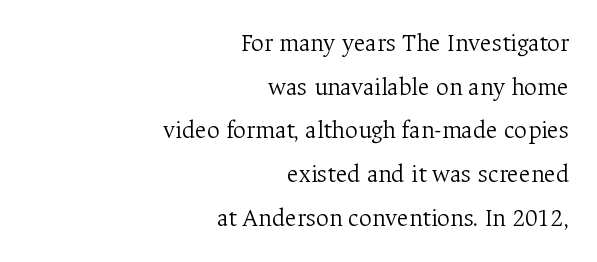
Words appear dense and cohesive because spacing is normal. The space beneath each line is pristine and unruled. Quick note: not italic, upright. Weight: in the light-to-regular range.
